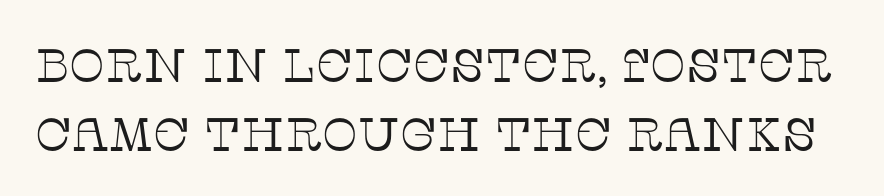
Q: Is the text bold? A: No.
Q: Is the text italic (slanted)? A: No, it is upright.
Q: Is the typeface a serif or a sans-serif typeface? A: Serif.
Q: Is the text underlined? A: No.
Q: Is the spacing between letters normal or unusually wide? A: Normal.
Q: Is the spacing between lines tight, normal or loose? A: Normal.
Q: Width (condensed, normal, or wide)? A: Normal.
Q: Stroke contrast? A: Low.
Q: x-height? A: Large.
Q: Monospaced? A: No.
